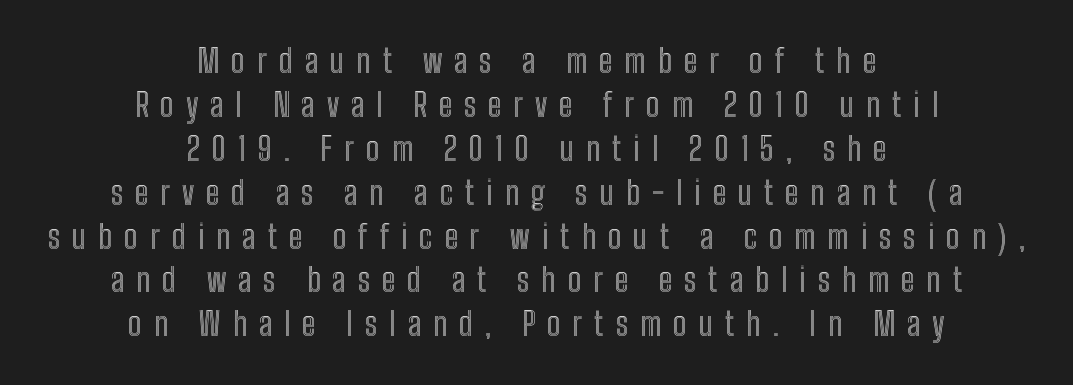
The image shows 33 px condensed type, upright; set centered, normal line spacing (1.33x), unusually wide letter spacing (+0.36 em), not underlined; a medium x-height.
